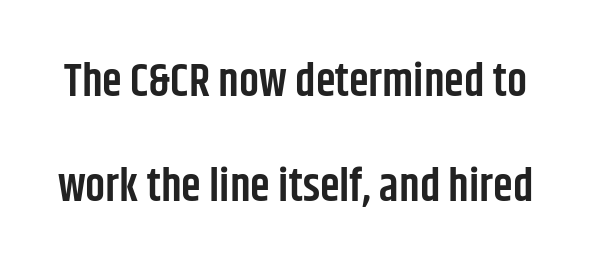
The image shows 45 px semibold, condensed sans-serif type, upright; set loose line spacing (2.33x), normal letter spacing, not underlined; low stroke contrast and a large x-height.
